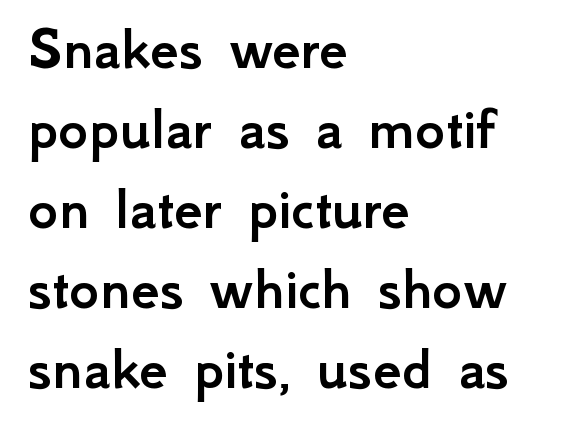
The image shows 64 px sans-serif type, upright; set left-aligned, normal line spacing (1.25x), normal letter spacing, not underlined; low stroke contrast and a small x-height.
